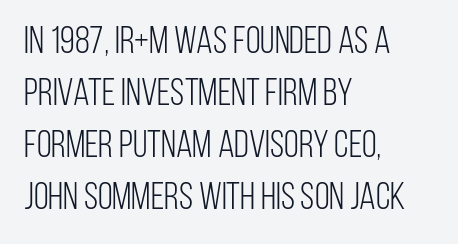
{"serif": "no", "italic": "no", "bold": "no", "weight": "light", "width": "condensed", "stroke_contrast": "low", "x_height": "large", "monospaced": "no", "underline": "no", "align": "left", "line_spacing": "normal", "line_spacing_ratio": 1.37, "letter_spacing": "normal", "letter_spacing_em": 0.0, "glyph_px": 38}
